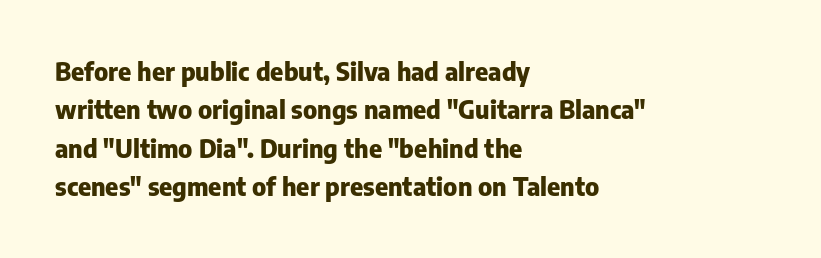
The image shows 25 px bold type, upright; set left-aligned, normal line spacing (1.54x), normal letter spacing, not underlined.
